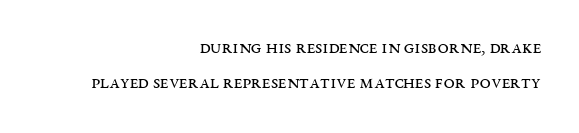
{"italic": "no", "bold": "no", "underline": "no", "align": "right", "line_spacing_ratio": 1.76, "letter_spacing": "normal", "letter_spacing_em": 0.0, "glyph_px": 20}
